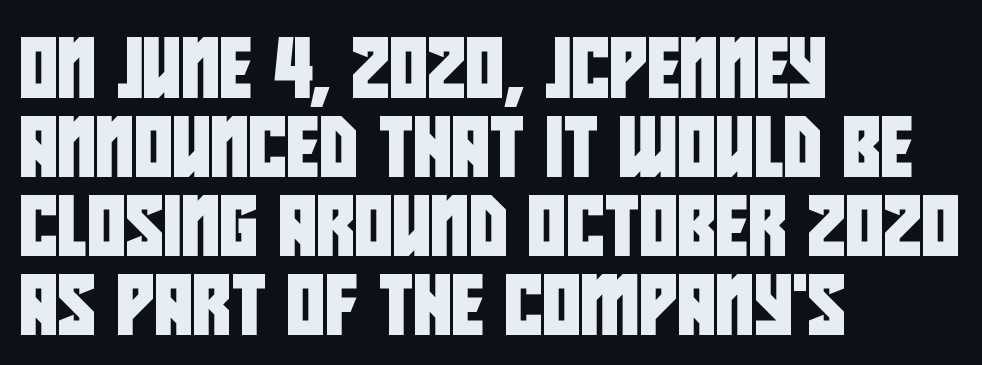
The image shows 59 px condensed sans-serif type; set left-aligned, normal line spacing (1.34x), normal letter spacing, not underlined; low stroke contrast and a large x-height.
